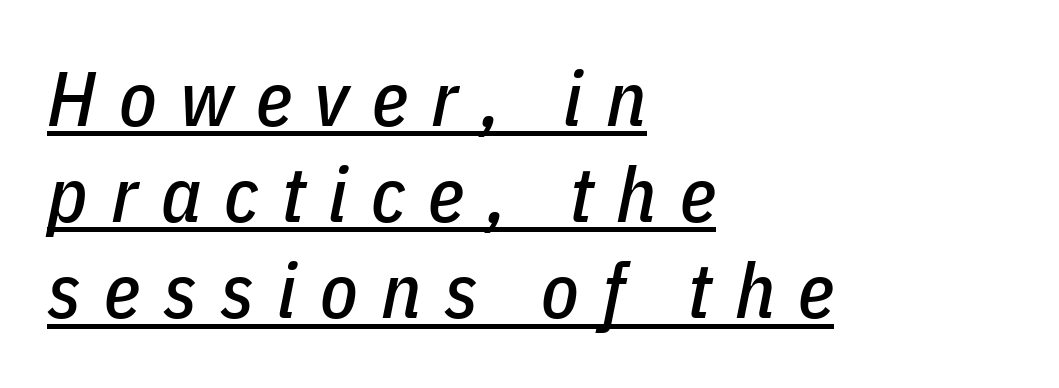
{"italic": "yes", "lean": "right", "slant_degrees": 11, "width": "condensed", "stroke_contrast": "low", "x_height": "medium", "monospaced": "no", "underline": "yes", "align": "left", "line_spacing": "normal", "line_spacing_ratio": 1.25, "letter_spacing": "wide", "letter_spacing_em": 0.3, "glyph_px": 77}
